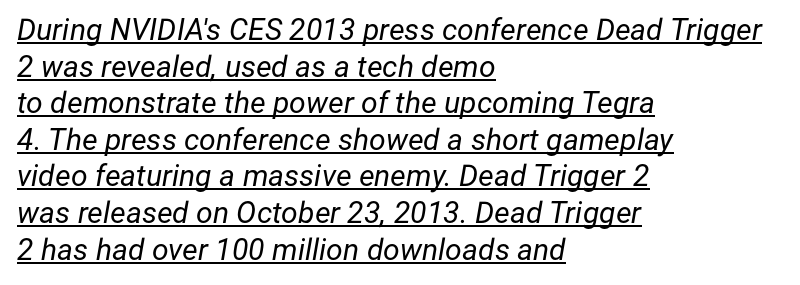
The image shows 30 px regular-weight type, italic (leaning right); set left-aligned, line spacing 1.22x, normal letter spacing, underlined; low stroke contrast and a medium x-height.
